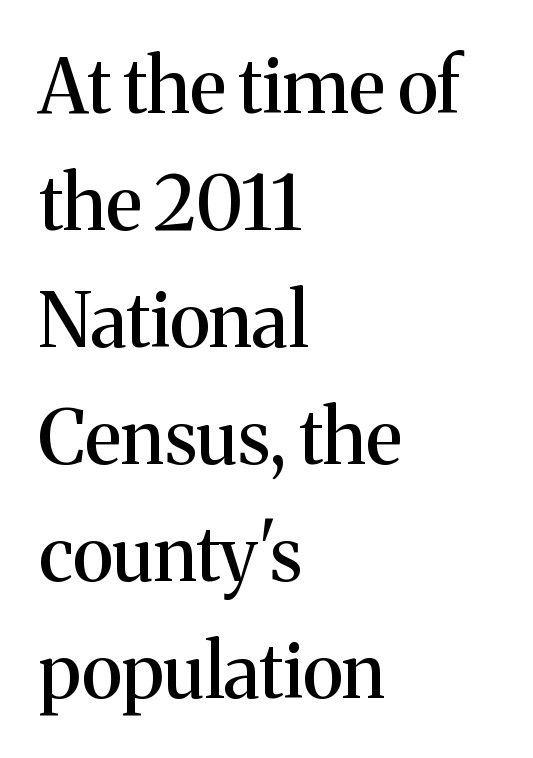
Q: Is the text italic (slanted)? A: No, it is upright.
Q: Is the typeface a serif or a sans-serif typeface? A: Serif.
Q: Is the text underlined? A: No.
Q: How is the paragraph aligned? A: Left-aligned.
Q: Is the spacing between letters normal or unusually wide? A: Normal.
Q: Is the spacing between lines tight, normal or loose? A: Normal.
Q: Width (condensed, normal, or wide)? A: Normal.
Q: Stroke contrast? A: Medium.
Q: x-height? A: Medium.
Q: Monospaced? A: No.
